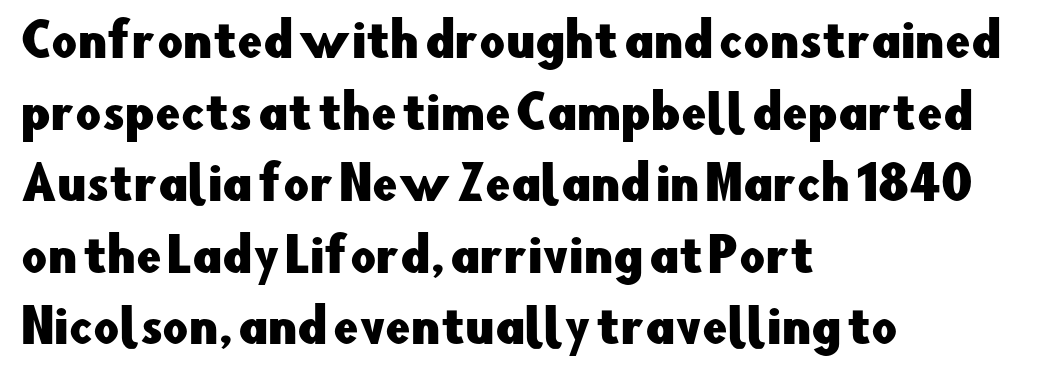
The glyphs in this specimen are sans serif. Letters rest on an invisible, unmarked baseline. Spacing verdict: proportional, widths tailored to each character. Caption: multi-line text, flush left, ragged right. Posture: straight, roman, zero tilt.
